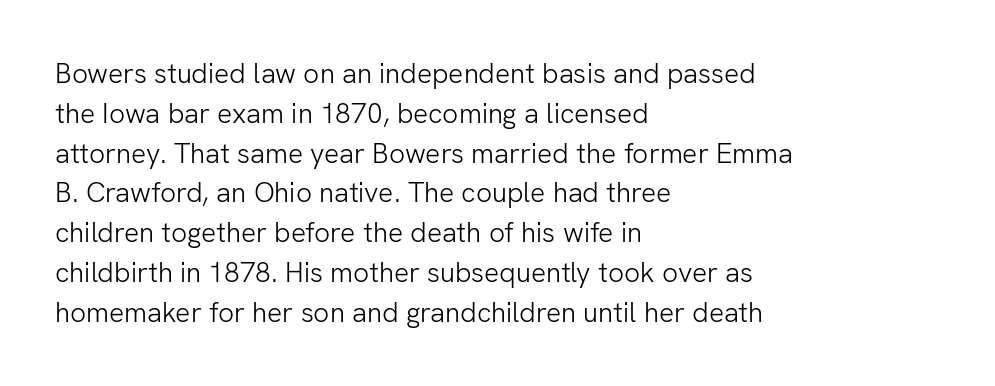
Upright lettering throughout. Compared with a centered layout, this one pins lines to the left instead. The line texture is even and compact thanks to regular tracking. Look at the bottom of the vertical strokes: they stop flat, with no serifs. The face used here is proportionally spaced, like ordinary book or web type. Summary of weight: not heavy and not bold.
